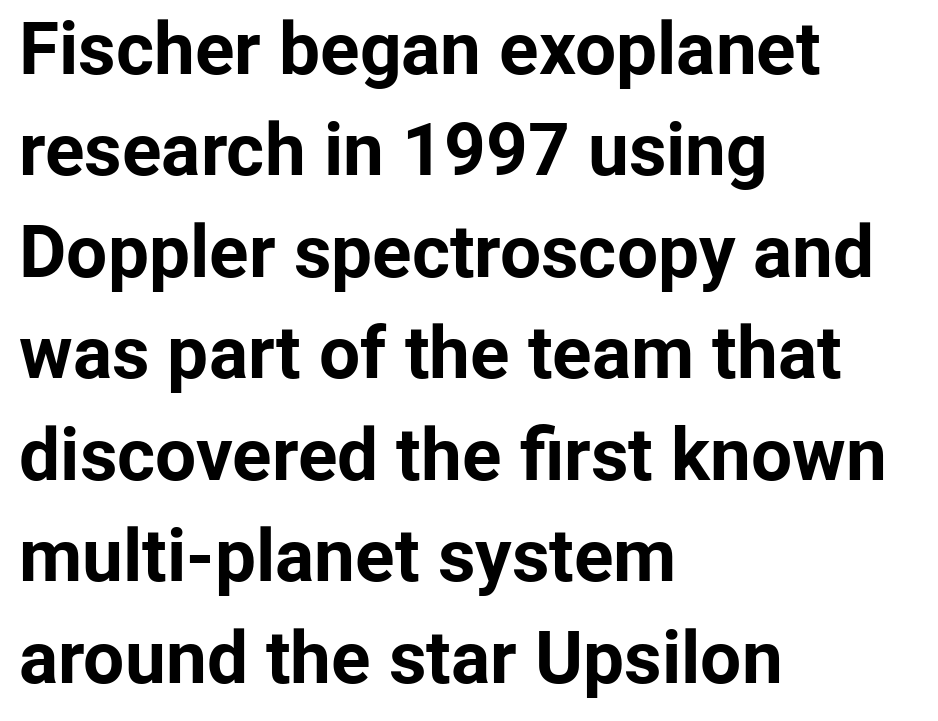
The image shows 73 px bold sans-serif type, upright; set left-aligned, normal line spacing (1.39x), normal letter spacing, not underlined; low stroke contrast and a medium x-height.
